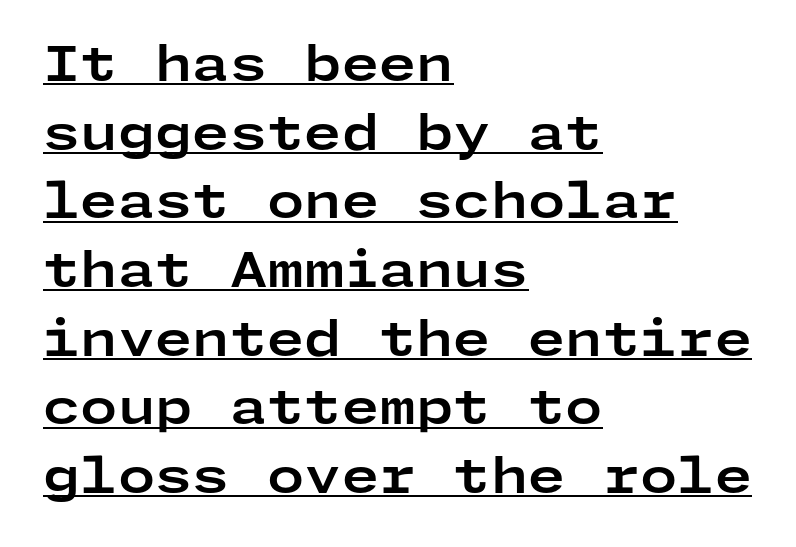
{"serif": "no", "italic": "no", "bold": "yes", "weight": "bold", "width": "wide", "stroke_contrast": "low", "x_height": "medium", "underline": "yes", "align": "left", "line_spacing": "normal", "line_spacing_ratio": 1.43, "letter_spacing": "normal", "letter_spacing_em": 0.0, "glyph_px": 48}
